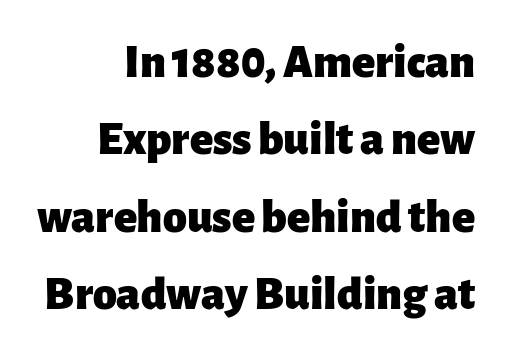
Vertically, the passage feels balanced, rows spaced as you'd expect. The compositor pushed each line to the right boundary. Notice how the stems are strictly vertical — no italics here. Serif or sans? Sans — the stroke terminals are bare.
